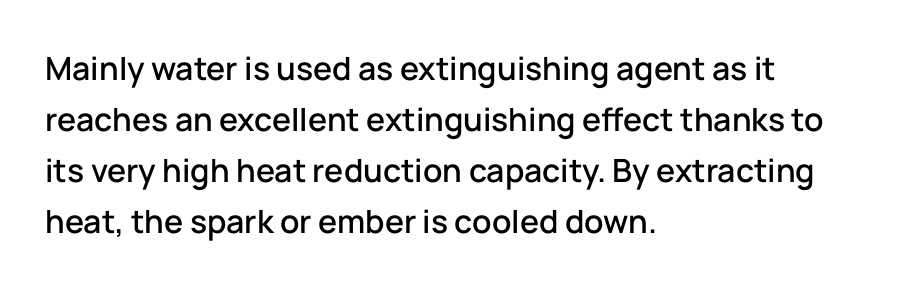
Q: Is the text italic (slanted)? A: No, it is upright.
Q: Is the typeface a serif or a sans-serif typeface? A: Sans-serif.
Q: Is the text underlined? A: No.
Q: How is the paragraph aligned? A: Left-aligned.
Q: Is the spacing between letters normal or unusually wide? A: Normal.
Q: Is the spacing between lines tight, normal or loose? A: Normal.
Q: Width (condensed, normal, or wide)? A: Normal.
Q: Stroke contrast? A: Low.
Q: x-height? A: Medium.
Q: Monospaced? A: No.
